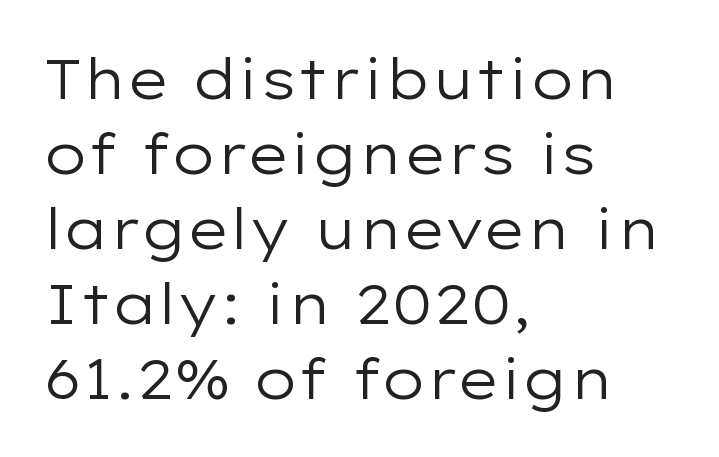
{"serif": "no", "italic": "no", "bold": "no", "weight": "regular", "width": "wide", "stroke_contrast": "low", "x_height": "medium", "monospaced": "no", "underline": "no", "align": "left", "line_spacing": "normal", "line_spacing_ratio": 1.34, "letter_spacing": "normal", "letter_spacing_em": 0.0, "glyph_px": 56}
